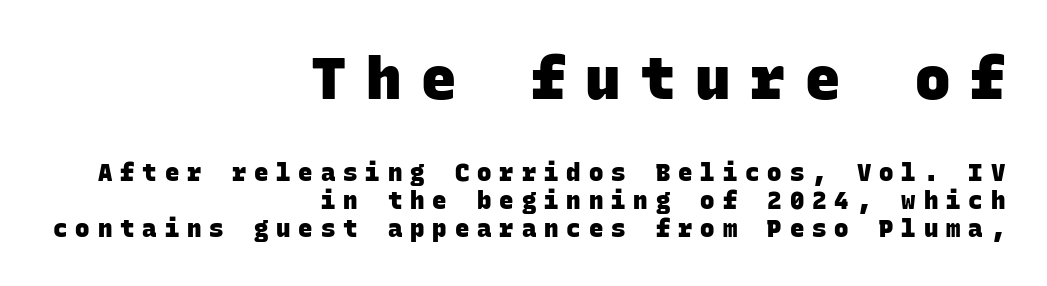
This sample has the even, mechanical cadence of fixed-width lettering. Type without underlining. The typesetting leans heavy: a genuine bold. Size hierarchy here favors the leading block over the trailing one. The letters carry no serifs — their stems end cleanly without finishing strokes.
